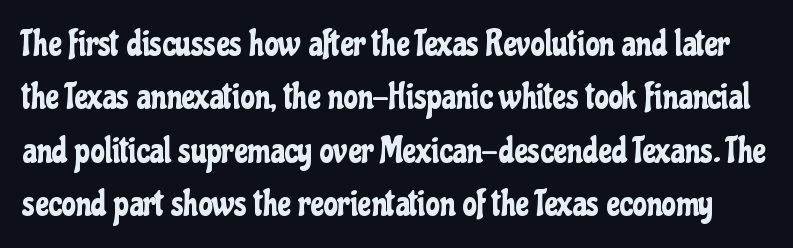
The lettering holds an erect, upright posture throughout. Character widths vary here, with narrow letters taking less room than wide ones. Nothing unusual about the tracking: characters are spaced as the font intends. Evenly set lines give the paragraph a standard silhouette.
